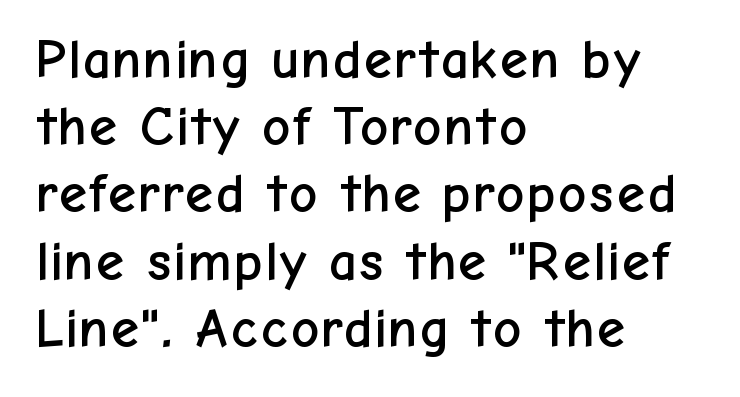
{"serif": "no", "italic": "no", "width": "normal", "stroke_contrast": "low", "x_height": "medium", "monospaced": "no", "underline": "no", "align": "left", "line_spacing_ratio": 1.2, "letter_spacing": "normal", "letter_spacing_em": 0.0, "glyph_px": 56}
